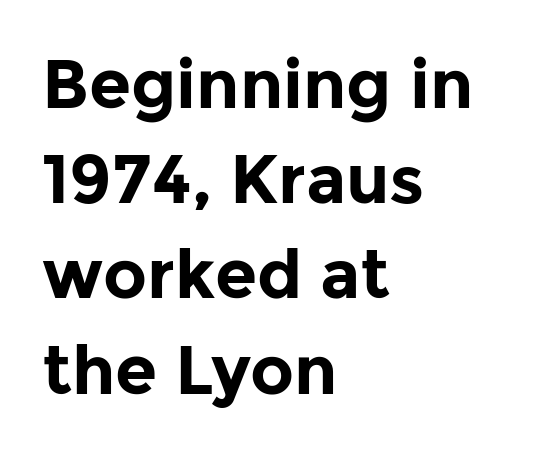
{"serif": "no", "italic": "no", "bold": "yes", "weight": "bold", "width": "normal", "stroke_contrast": "low", "x_height": "medium", "monospaced": "no", "underline": "no", "align": "left", "line_spacing": "normal", "line_spacing_ratio": 1.4, "letter_spacing": "normal", "letter_spacing_em": 0.0, "glyph_px": 68}
